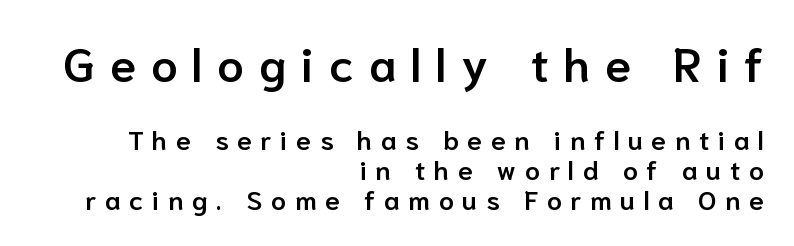
The lines are quadded right. Check the space under the baseline: it is left empty. Note the varied advance widths — an 'i' is clearly narrower than an 'm'. Grotesque or geometric, the face here clearly has no serifs. Letter spacing: wide. The upper block of text is set noticeably larger than the block beneath it.
